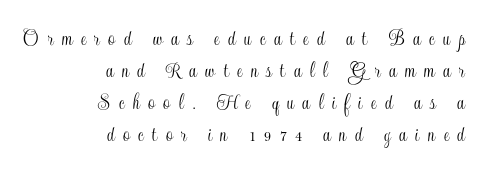
{"underline": "no", "align": "right", "line_spacing": "normal", "line_spacing_ratio": 1.34, "letter_spacing": "wide", "letter_spacing_em": 0.35, "glyph_px": 24}
